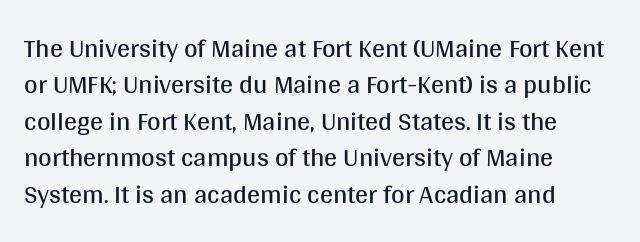
{"italic": "no", "bold": "no", "underline": "no", "align": "left", "line_spacing": "normal", "line_spacing_ratio": 1.4, "letter_spacing": "normal", "letter_spacing_em": 0.0, "glyph_px": 26}
